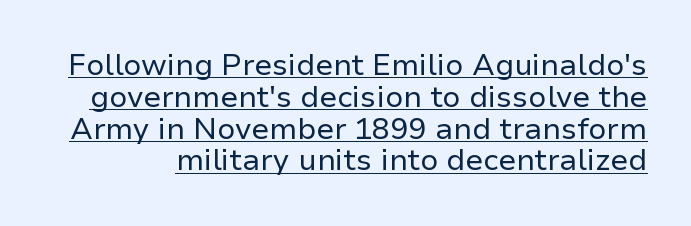
Q: Is the text bold? A: No.
Q: Is the text italic (slanted)? A: No, it is upright.
Q: Is the typeface a serif or a sans-serif typeface? A: Sans-serif.
Q: Is the text underlined? A: Yes.
Q: Is the spacing between letters normal or unusually wide? A: Normal.
Q: Is the spacing between lines tight, normal or loose? A: Tight.
Q: Width (condensed, normal, or wide)? A: Normal.
Q: Stroke contrast? A: Low.
Q: x-height? A: Medium.
Q: Monospaced? A: No.
